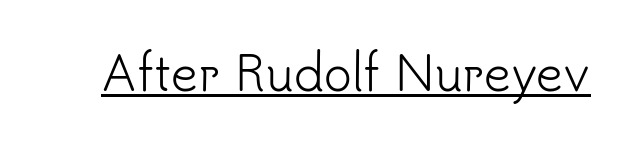
Q: Is the text bold? A: No.
Q: Is the text italic (slanted)? A: No, it is upright.
Q: Is the typeface a serif or a sans-serif typeface? A: Sans-serif.
Q: Is the text underlined? A: Yes.
Q: Is the spacing between letters normal or unusually wide? A: Normal.
Q: Width (condensed, normal, or wide)? A: Normal.
Q: Stroke contrast? A: Low.
Q: x-height? A: Small.
Q: Monospaced? A: No.
